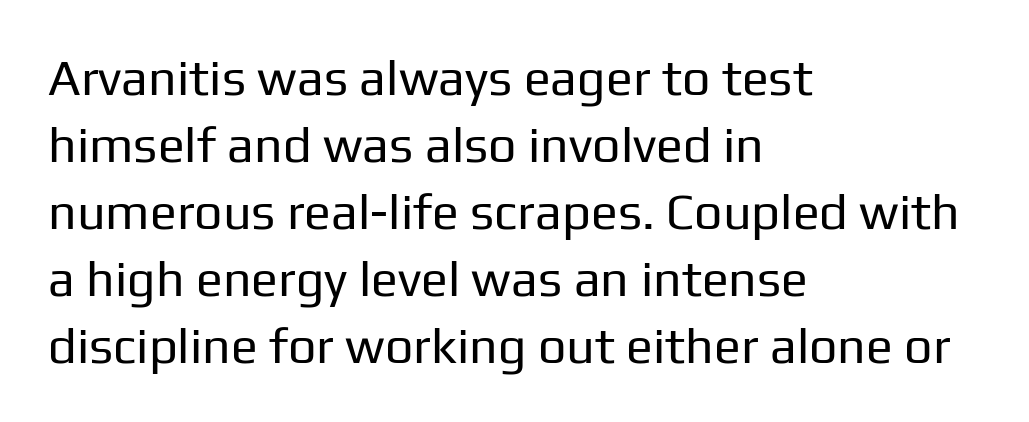
Q: Is the text bold? A: No.
Q: Is the text italic (slanted)? A: No, it is upright.
Q: Is the typeface a serif or a sans-serif typeface? A: Sans-serif.
Q: Is the text underlined? A: No.
Q: How is the paragraph aligned? A: Left-aligned.
Q: Is the spacing between letters normal or unusually wide? A: Normal.
Q: Is the spacing between lines tight, normal or loose? A: Normal.
Q: Width (condensed, normal, or wide)? A: Normal.
Q: Stroke contrast? A: Low.
Q: x-height? A: Medium.
Q: Monospaced? A: No.
